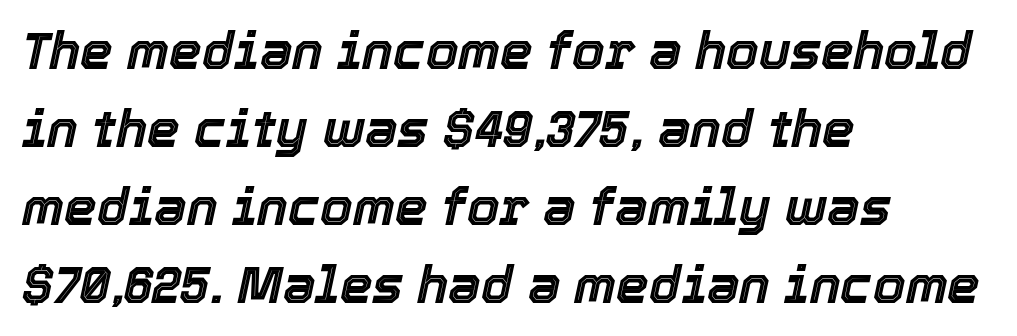
The image shows 52 px text type, italic (leaning right); set left-aligned, normal line spacing (1.5x), normal letter spacing, not underlined; a medium x-height.
